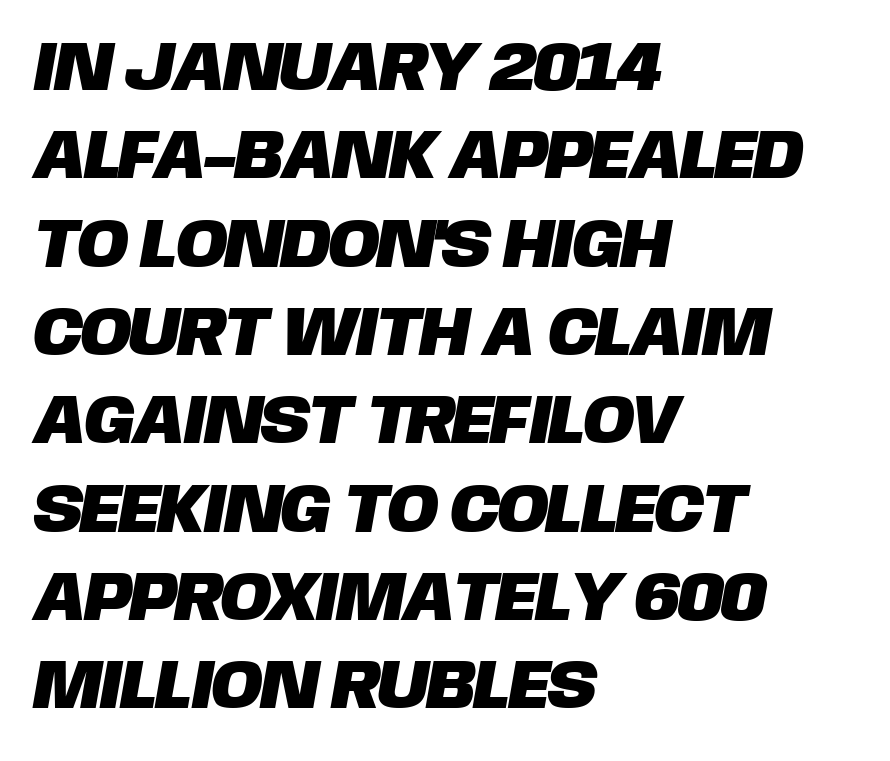
Q: Is the typeface a serif or a sans-serif typeface? A: Sans-serif.
Q: Is the text underlined? A: No.
Q: How is the paragraph aligned? A: Left-aligned.
Q: Is the spacing between letters normal or unusually wide? A: Normal.
Q: Is the spacing between lines tight, normal or loose? A: Normal.
Q: Width (condensed, normal, or wide)? A: Normal.
Q: Stroke contrast? A: Low.
Q: x-height? A: Large.
Q: Monospaced? A: No.
